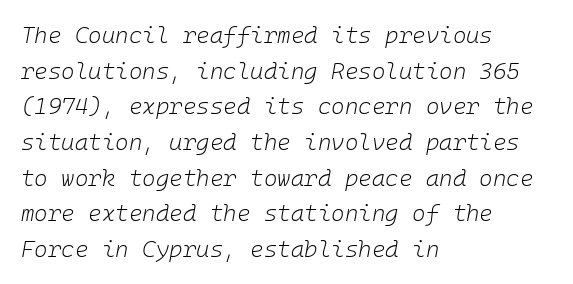
The image shows 23 px text type, italic (leaning right); set left-aligned, normal line spacing (1.55x), normal letter spacing, not underlined.
